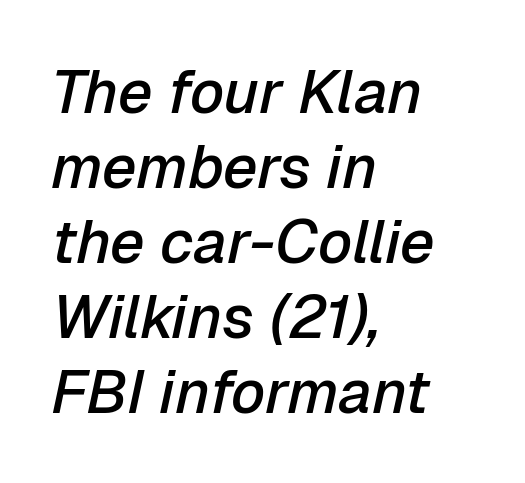
The image shows 61 px semibold type, italic (leaning right); set left-aligned, line spacing 1.23x, normal letter spacing, not underlined; low stroke contrast and a medium x-height.
